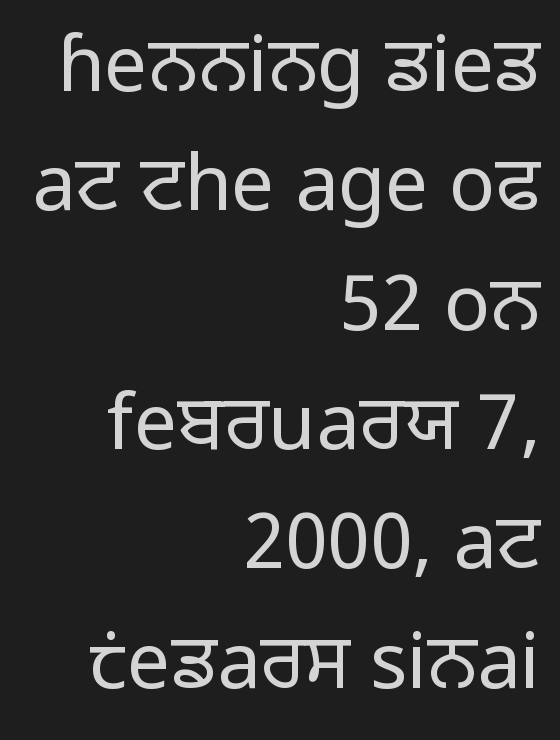
The image shows 77 px regular-weight sans-serif type, upright; set right-aligned, normal line spacing (1.55x), normal letter spacing, not underlined; low stroke contrast and a medium x-height.
